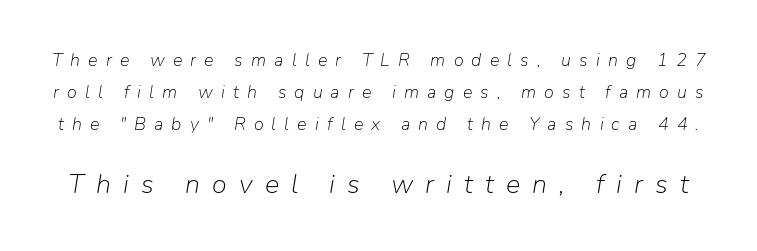
The image shows 27 px text type, italic (leaning right); set line spacing 1.79x, unusually wide letter spacing (+0.45 em), not underlined; the second (bottom) block is 1.5x larger.
